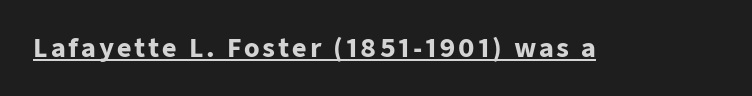
{"italic": "no", "bold": "yes", "underline": "yes", "glyph_px": 25}
